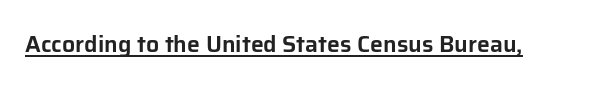
Q: Is the text italic (slanted)? A: No, it is upright.
Q: Is the text underlined? A: Yes.
Q: Is the spacing between letters normal or unusually wide? A: Normal.
